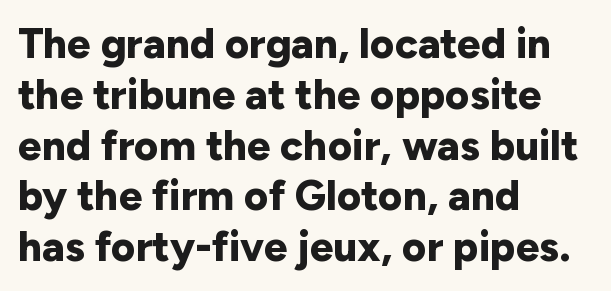
Q: Is the text bold? A: Yes.
Q: Is the text italic (slanted)? A: No, it is upright.
Q: Is the typeface a serif or a sans-serif typeface? A: Sans-serif.
Q: Is the text underlined? A: No.
Q: How is the paragraph aligned? A: Left-aligned.
Q: Is the spacing between letters normal or unusually wide? A: Normal.
Q: Width (condensed, normal, or wide)? A: Normal.
Q: Stroke contrast? A: Low.
Q: x-height? A: Medium.
Q: Monospaced? A: No.
